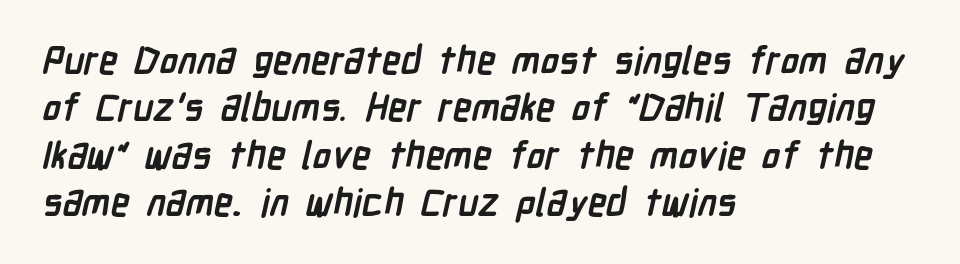
You could call the tracking neutral — neither tight nor loose. The lines in this sample share a left origin and differ only in where they stop. Any mark beneath the type? The region is blank. One glance says typical: line gaps are just what's usual. The face used here has the dense, thick strokes of a bold. Observe the absence of serifs on each vertical stroke in this sample.
